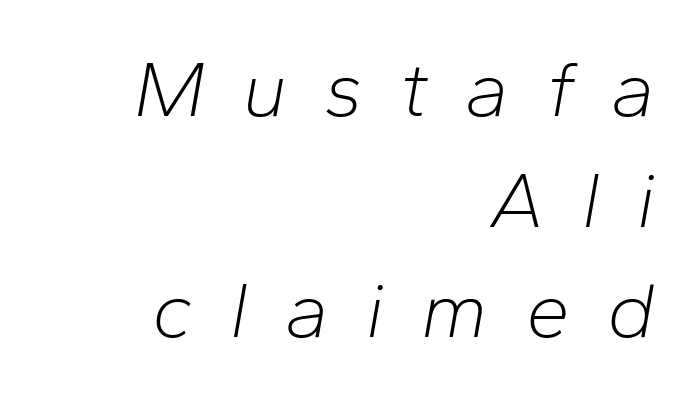
Is the type slanted? Yes — the strokes lean at a clear angle. The typeface has the unassuming heft of standard copy or less. Rows of type keep a routine distance in the vertical direction. The ragged edge is on the left, which tells us the setting is flush right. Each row of text sits above clean, open space.
